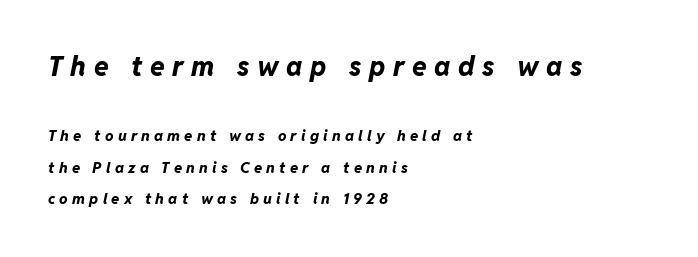
Letters rest on an invisible, unmarked baseline. Top chunk: large. Bottom chunk: small. One-word summary of the alignment: left. A full-strength bold gives these letters their thick strokes. In terms of leading, this rendering errs on the spacious side. Between one letter and the next there's a generous, obvious gap.
